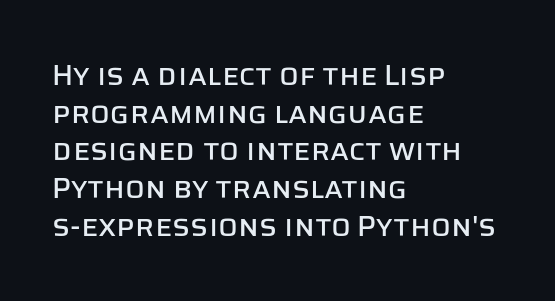
Spacing verdict: proportional, widths tailored to each character. The typography opts for an upright posture over an oblique one. Plain, unruled lines of type. Examine the stroke ends and you'll find no serifs. This sample uses plain, unmodified letter spacing. What's the leading like? Ordinary, nothing unusual.
